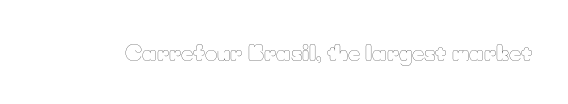
The passage shown is not underscored anywhere. The font's upright variant was chosen for this text. Stems here are at most as thick as an everyday book face. Observe the ordinary spacing: letters are neighbours, not strangers.
